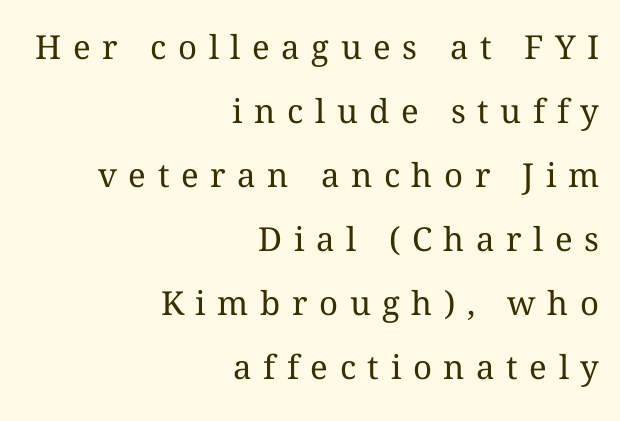
The image shows 33 px regular-weight type, upright; set right-aligned, loose line spacing (1.94x), unusually wide letter spacing (+0.35 em), not underlined; medium stroke contrast and a medium x-height.
